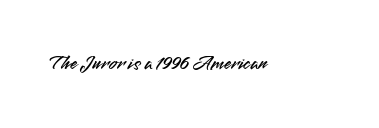
The string is rendered with underlining switched off. Students, note that the glyphs here touch the page at normal intervals.
